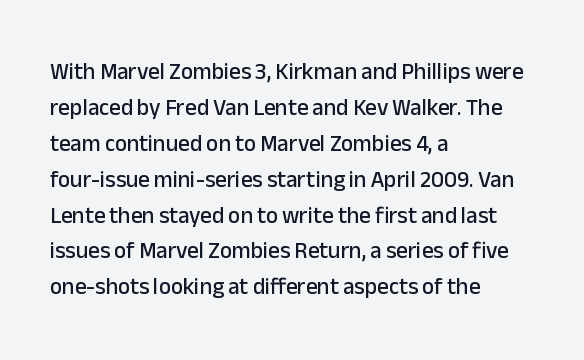
The passage shown has conventional tracking throughout. The axis of the letterforms is exactly vertical. In CSS terms this would be text-align: left. The area under the type is left untouched.
